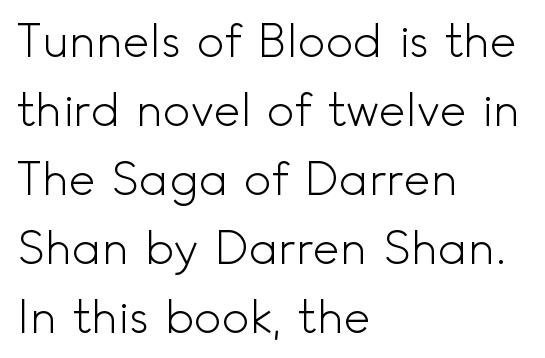
The passage shown is not underscored anywhere. If you measured baseline to baseline, you'd find a middling distance. Nope, not italic — everything's standing straight. A typesetter would call this zero additional tracking. Note the varied advance widths — an 'i' is clearly narrower than an 'm'. The passage shown is not bold in any degree.
